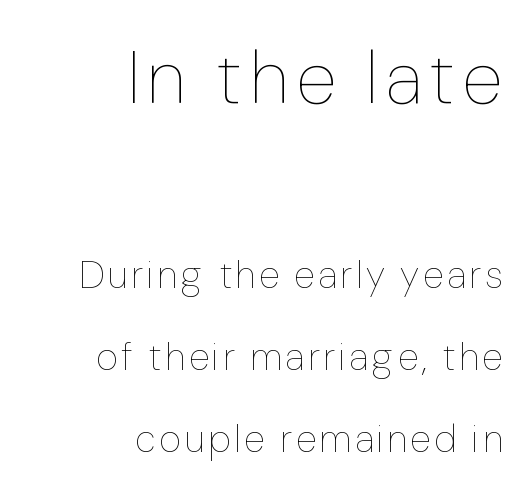
The image shows 75 px thin type, upright; set right-aligned, loose line spacing (2.16x), not underlined; the first (top) block is 1.97x larger; low stroke contrast and a medium x-height.
